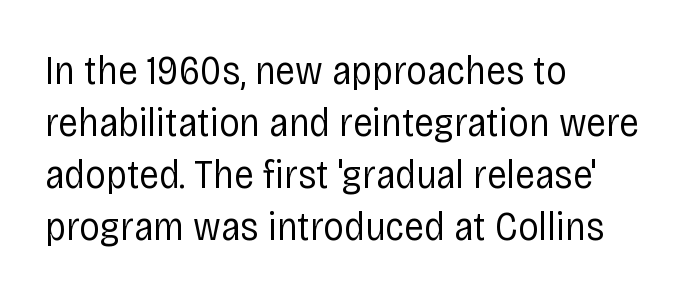
This sample is left-justified, so line endings fall wherever the words run out. Observe the absence of serifs on each vertical stroke in this sample. You could call the tracking neutral — neither tight nor loose. This sample has the flowing, uneven cadence of proportional lettering. The typeface has the unassuming heft of standard copy or less.
